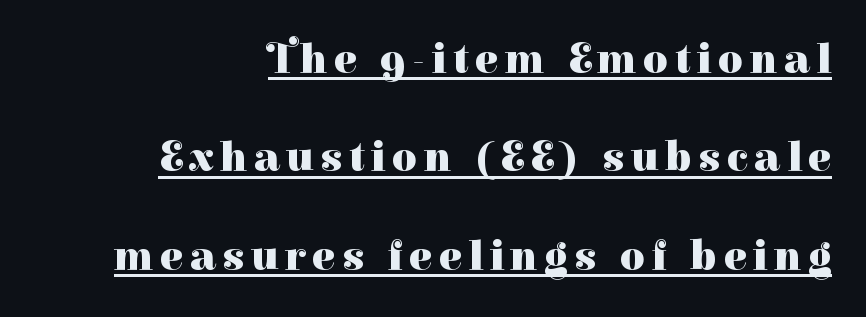
{"serif": "yes", "italic": "no", "bold": "yes", "weight": "heavy", "width": "normal", "stroke_contrast": "high", "x_height": "medium", "monospaced": "no", "underline": "yes", "align": "right", "line_spacing": "loose", "line_spacing_ratio": 2.29, "glyph_px": 43}
